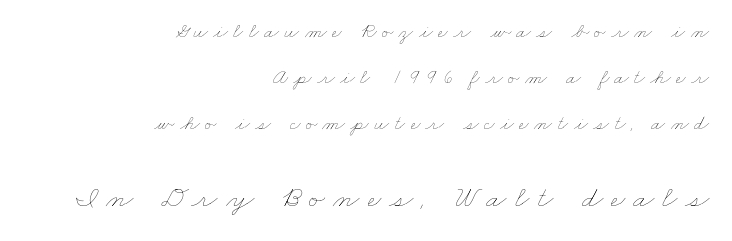
{"bold": "no", "weight": "thin", "width": "wide", "stroke_contrast": "low", "x_height": "small", "monospaced": "no", "underline": "no", "align": "right", "line_spacing": "loose", "line_spacing_ratio": 2.18, "letter_spacing": "wide", "letter_spacing_em": 0.25, "larger_block": "second", "size_ratio": 1.48, "glyph_px": 31}
